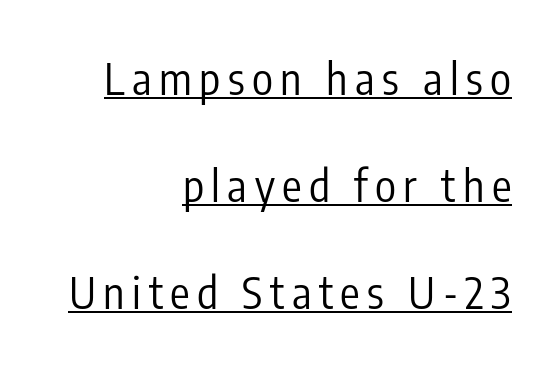
The words here are underlined. Observe the absence of serifs on each vertical stroke in this sample. Line ends are locked; line starts wander. These lines are rendered in a variable-pitch font.
